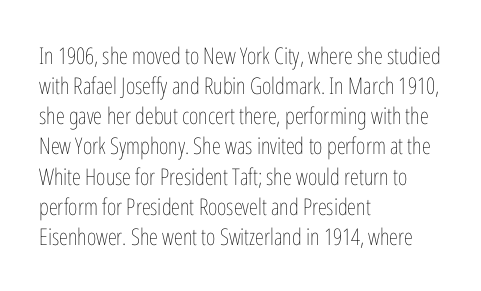
{"italic": "no", "bold": "no", "underline": "no", "align": "left", "line_spacing": "normal", "line_spacing_ratio": 1.31, "letter_spacing": "normal", "letter_spacing_em": 0.0, "glyph_px": 23}
